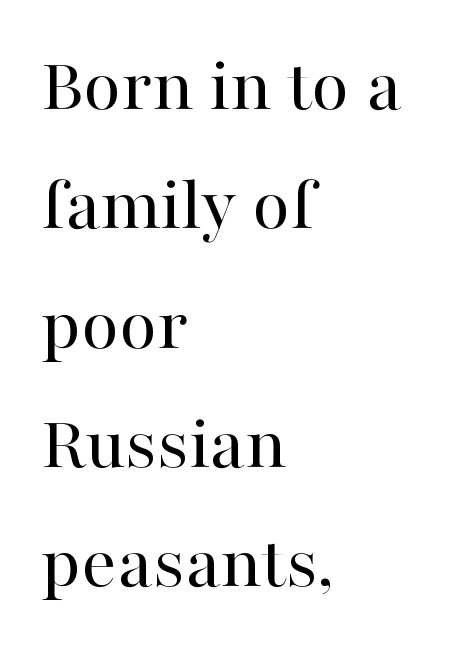
Inter-character spacing is left at the font's built-in metrics. In terms of letterform style, serifs are clearly present. Does the copy run flush right? No — it runs flush left. Leading matches the norm, producing a regular column.
